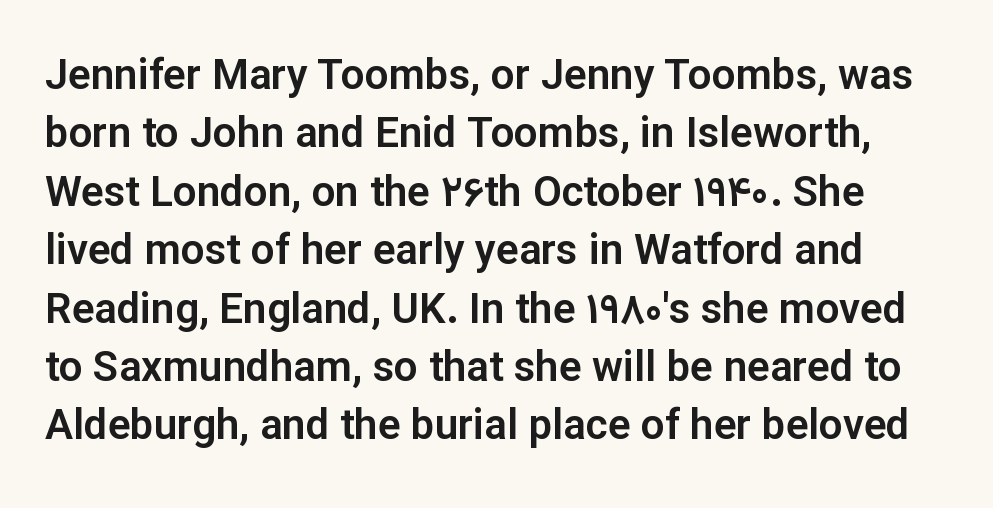
The image shows 42 px sans-serif type, upright; set normal line spacing (1.39x), normal letter spacing, not underlined; low stroke contrast and a medium x-height.
